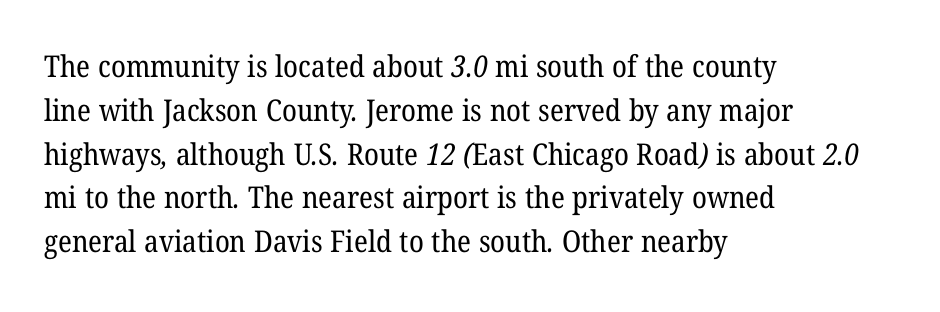
The characters display serif detailing at their extremities. The compositor pushed each line to the left boundary. The gaps between neighbouring characters are ordinary and unremarkable. On a weight scale, this lands at 450 or below. Looks like regular typesetting: each glyph gets only the width it needs. Interline gaps are of average width in this sample.
